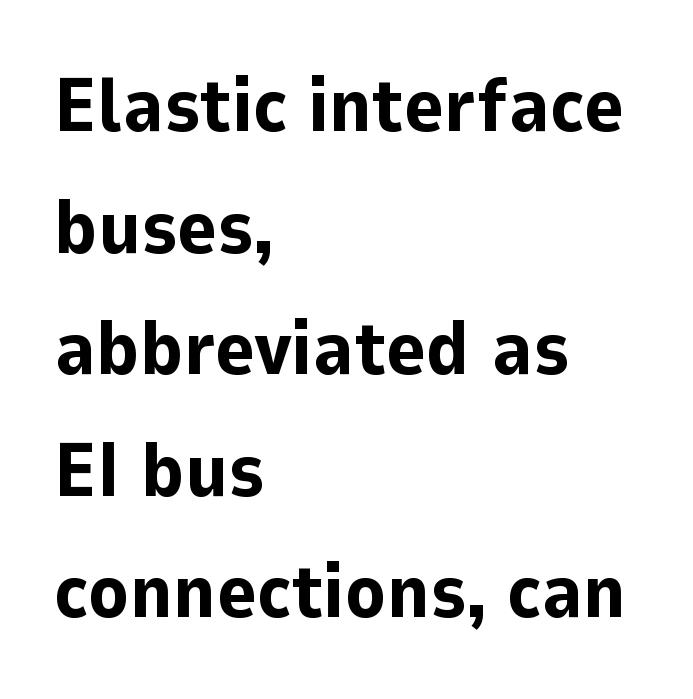
{"serif": "no", "italic": "no", "bold": "yes", "weight": "bold", "width": "normal", "stroke_contrast": "low", "x_height": "medium", "monospaced": "no", "underline": "no", "align": "left", "line_spacing": "normal", "line_spacing_ratio": 1.6, "letter_spacing": "normal", "letter_spacing_em": 0.0, "glyph_px": 76}
